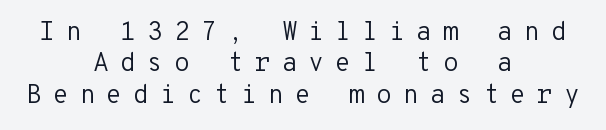
In CSS terms this would be text-align: center. Just letters on the line, the space beneath them empty. Weight: regular or lighter. Each word looks stretched out because of the extra space between its letters.
